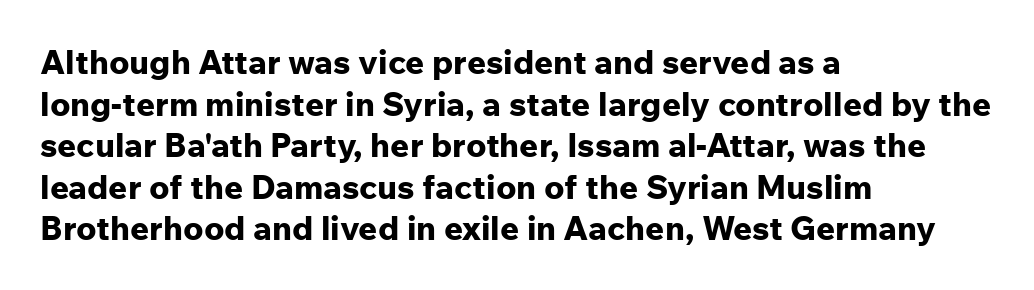
The letters carry no serifs — their stems end cleanly without finishing strokes. This rendering leaves character spacing at its baseline value. The lettering holds an erect, upright posture throughout. Quick note: underline off. The rendering uses a bold face; every stroke is thick and dark. Leading: standard.
